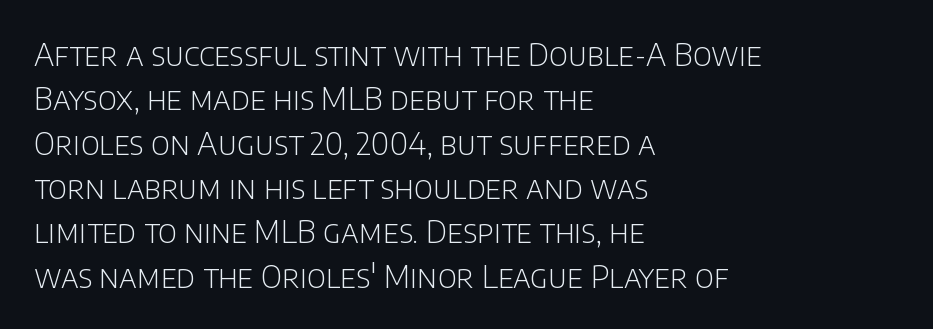
The image shows 31 px light sans-serif type, upright; set left-aligned, normal line spacing (1.43x), normal letter spacing, not underlined; low stroke contrast and a large x-height.
